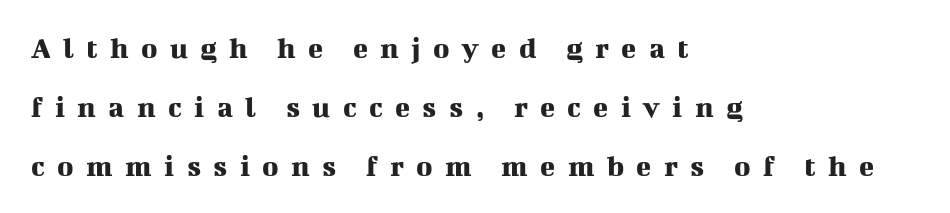
The image shows 31 px serif type, upright; set left-aligned, loose line spacing (1.9x), unusually wide letter spacing (+0.4 em), not underlined; medium stroke contrast and a medium x-height.
